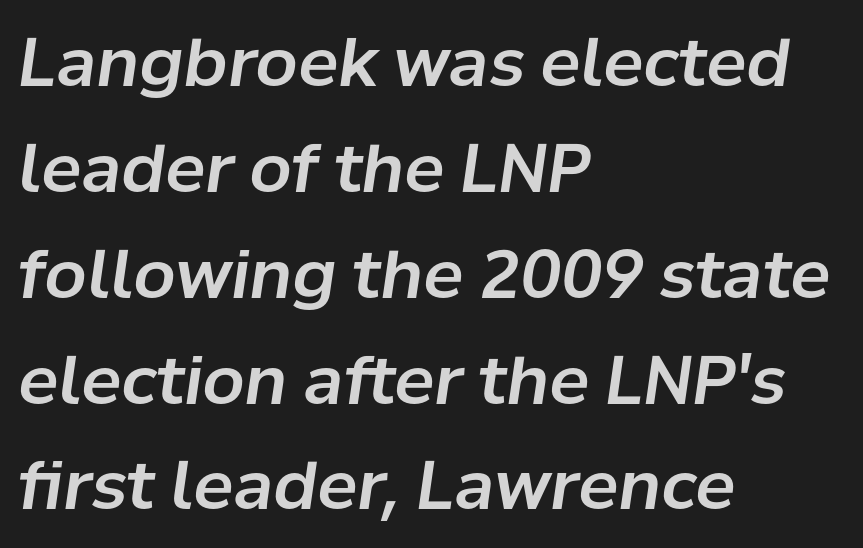
{"italic": "yes", "lean": "right", "slant_degrees": 8, "width": "normal", "stroke_contrast": "low", "x_height": "medium", "monospaced": "no", "underline": "no", "align": "left", "line_spacing": "normal", "line_spacing_ratio": 1.58, "letter_spacing": "normal", "letter_spacing_em": 0.0, "glyph_px": 67}
